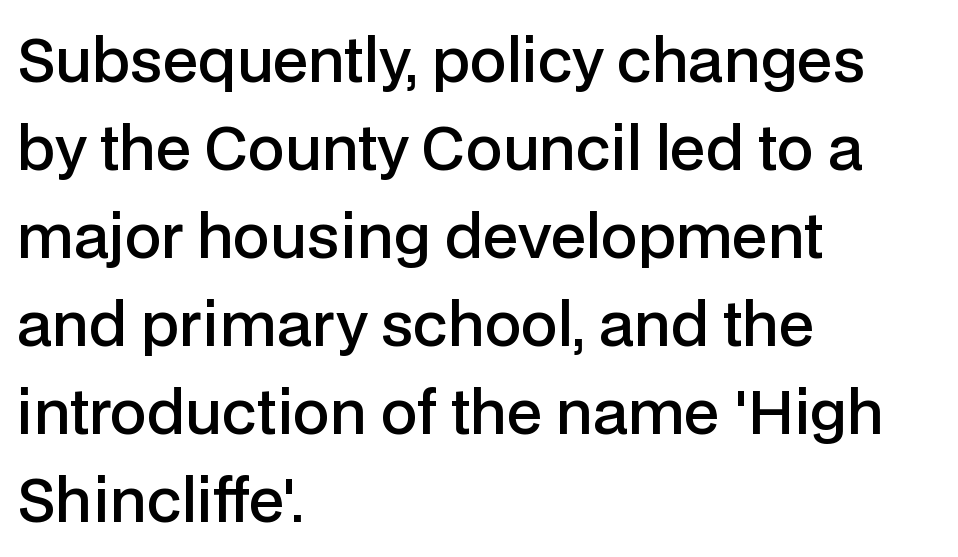
Q: Is the text bold? A: Semi-bold.
Q: Is the text italic (slanted)? A: No, it is upright.
Q: Is the typeface a serif or a sans-serif typeface? A: Sans-serif.
Q: Is the text underlined? A: No.
Q: How is the paragraph aligned? A: Left-aligned.
Q: Is the spacing between letters normal or unusually wide? A: Normal.
Q: Is the spacing between lines tight, normal or loose? A: Normal.
Q: Width (condensed, normal, or wide)? A: Normal.
Q: Stroke contrast? A: Low.
Q: x-height? A: Medium.
Q: Monospaced? A: No.
